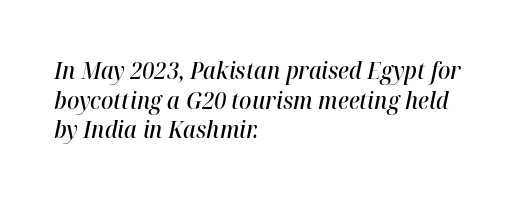
The image shows 23 px text type, italic (leaning right); set left-aligned, normal line spacing (1.29x), normal letter spacing, not underlined.
